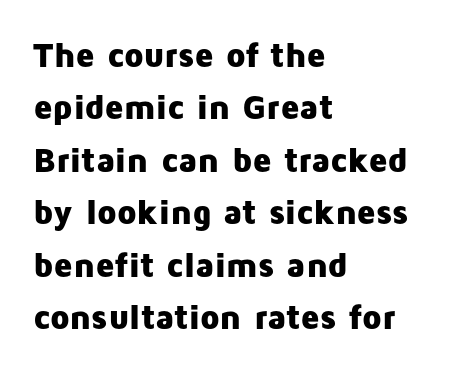
Descender tails drop into unmarked territory. This block has exactly the height ordinary leading produces. The gaps between neighbouring characters are ordinary and unremarkable. Varying glyph widths throughout — classic text-font behaviour.
